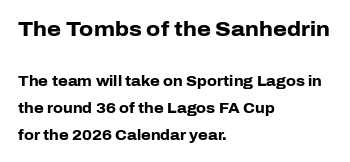
Caption: multi-line text, flush left, ragged right. The letters sit at their default tracking, neither squeezed nor spread. Thick stems and heavy bowls — unmistakably bold. Only glyphs here, with clear space below each row. Nope, not italic — everything's standing straight.
